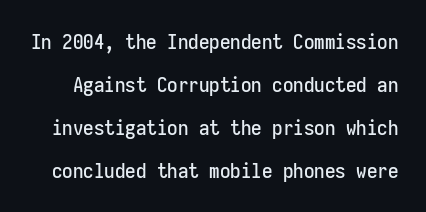
{"italic": "no", "underline": "no", "line_spacing": "loose", "line_spacing_ratio": 2.04, "letter_spacing": "normal", "letter_spacing_em": 0.0, "glyph_px": 21}
